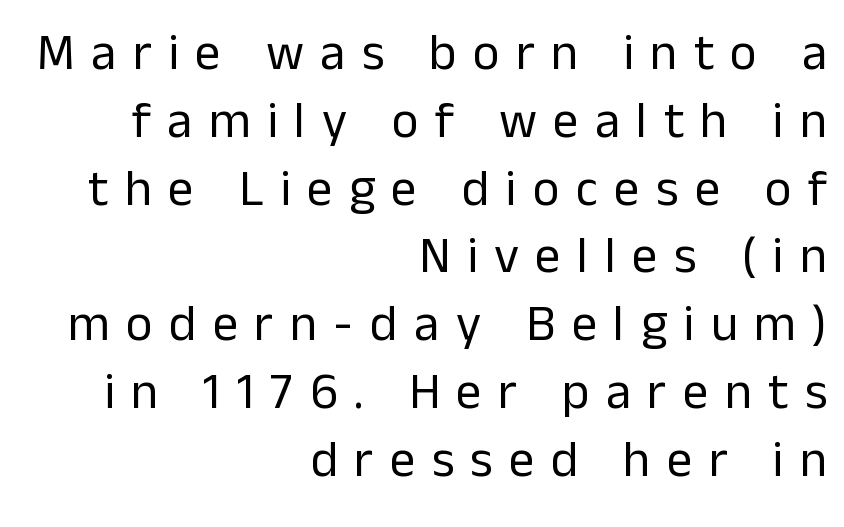
When letters stand straight like this, we call the style roman or upright. The passage shown stacks its lines at a standard gap. Spacing verdict: proportional, widths tailored to each character. Which margin do the lines hug? The right one — the left edge is uneven.
